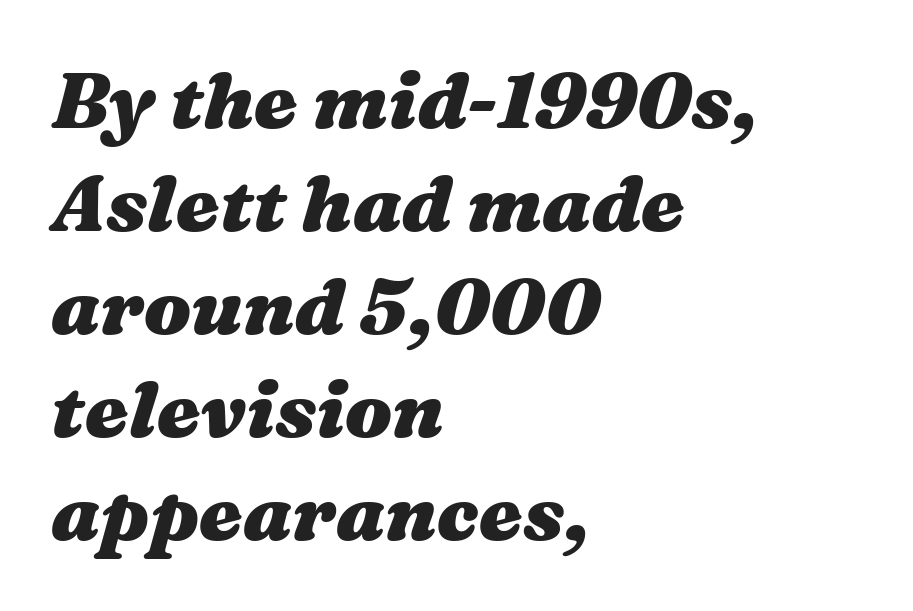
Nobody touched the tracking dial on this one. Check under the words: just untouched page. Where is the straight margin? On the left. Heft: maximum for text — a bold.
